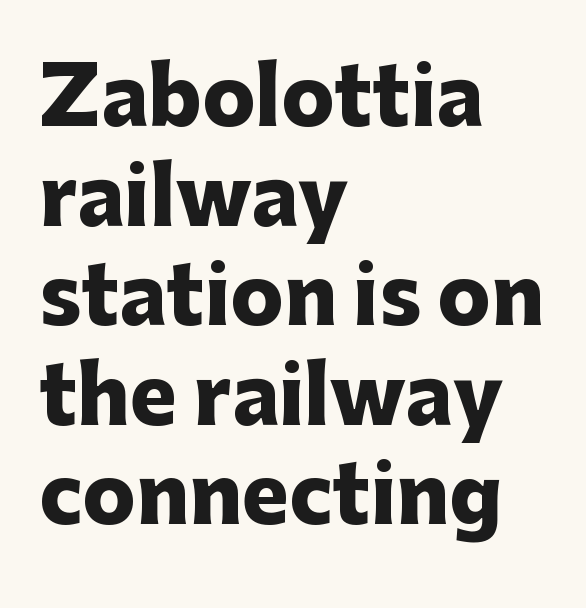
The image shows 79 px heavy sans-serif type, upright; set left-aligned, normal line spacing (1.26x), normal letter spacing, not underlined; low stroke contrast and a medium x-height.
